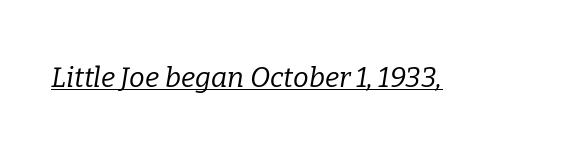
Q: Is the text bold? A: No.
Q: Is the text italic (slanted)? A: Yes, it leans right by about 9 degrees.
Q: Is the typeface a serif or a sans-serif typeface? A: Serif.
Q: Is the text underlined? A: Yes.
Q: Is the spacing between letters normal or unusually wide? A: Normal.
Q: Width (condensed, normal, or wide)? A: Normal.
Q: Stroke contrast? A: Low.
Q: x-height? A: Medium.
Q: Monospaced? A: No.
